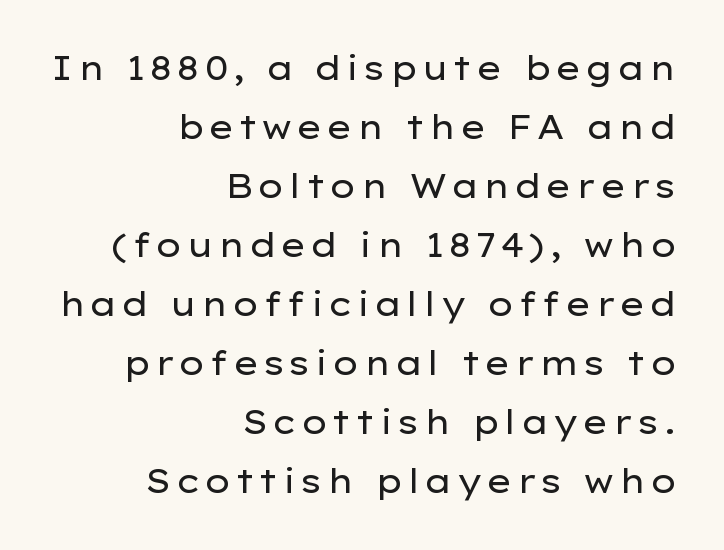
{"serif": "no", "italic": "no", "bold": "no", "weight": "regular", "width": "wide", "stroke_contrast": "low", "x_height": "medium", "monospaced": "no", "underline": "no", "align": "right", "line_spacing_ratio": 1.79, "glyph_px": 33}
